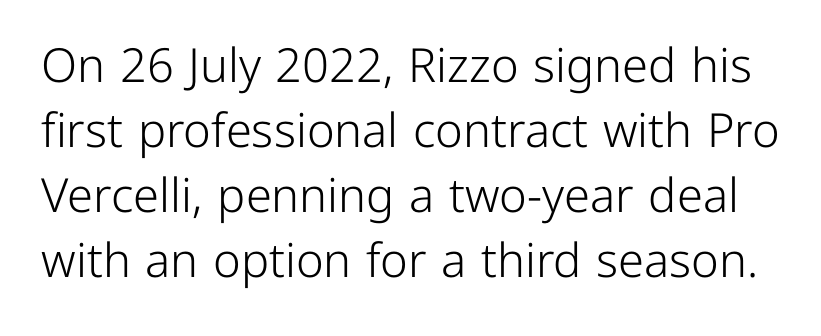
{"serif": "no", "italic": "no", "bold": "no", "weight": "light", "width": "normal", "stroke_contrast": "low", "x_height": "medium", "monospaced": "no", "underline": "no", "line_spacing": "normal", "line_spacing_ratio": 1.38, "letter_spacing": "normal", "letter_spacing_em": 0.0, "glyph_px": 47}
